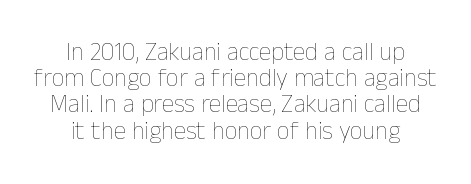
{"italic": "no", "bold": "no", "underline": "no", "align": "center", "line_spacing": "tight", "line_spacing_ratio": 1.05, "letter_spacing": "normal", "letter_spacing_em": 0.0, "glyph_px": 25}
